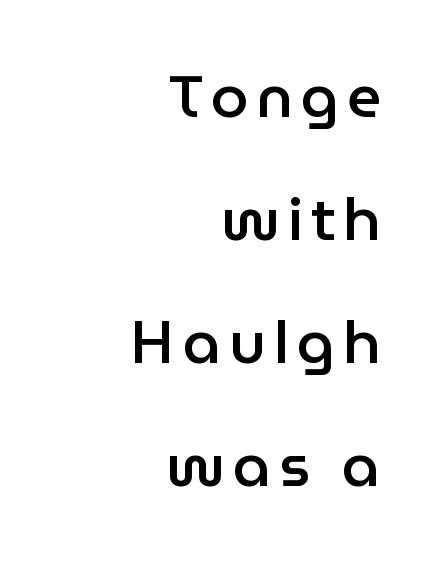
{"serif": "no", "italic": "no", "bold": "semi", "weight": "semibold", "width": "normal", "stroke_contrast": "low", "x_height": "medium", "monospaced": "no", "underline": "no", "align": "right", "line_spacing": "loose", "line_spacing_ratio": 2.05, "glyph_px": 60}
